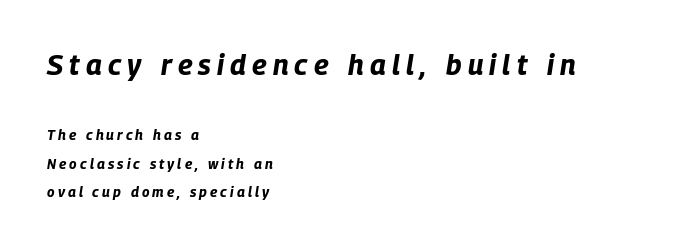
The image shows 28 px bold, condensed type, italic (leaning right); set left-aligned, loose line spacing (2.03x), unusually wide letter spacing (+0.22 em), not underlined; the first (top) block is 2.0x larger; low stroke contrast and a large x-height.
